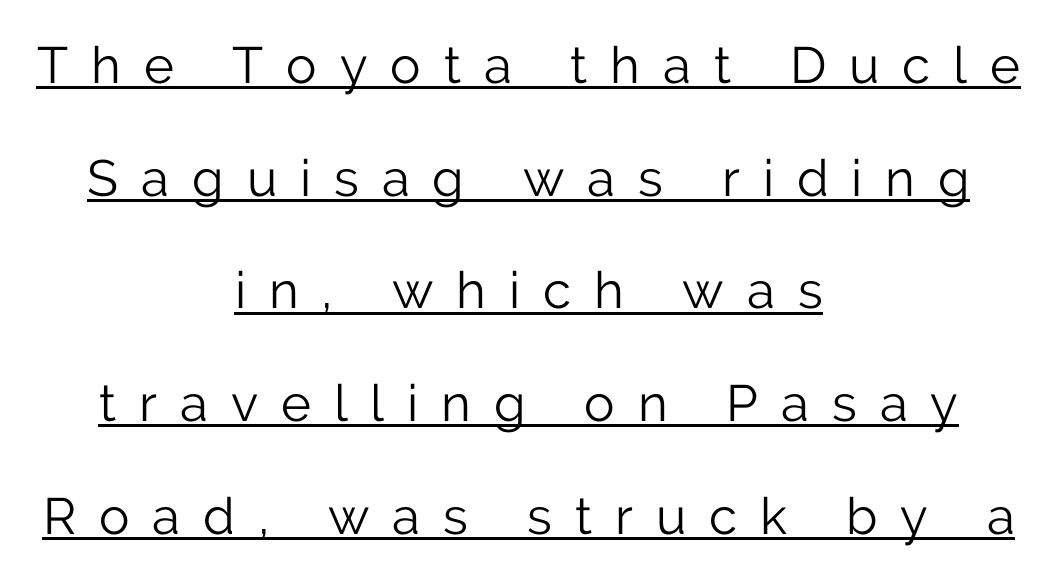
{"serif": "no", "italic": "no", "bold": "no", "weight": "light", "width": "normal", "stroke_contrast": "low", "x_height": "medium", "monospaced": "no", "underline": "yes", "align": "center", "line_spacing": "loose", "line_spacing_ratio": 2.21, "letter_spacing": "wide", "letter_spacing_em": 0.45, "glyph_px": 51}
